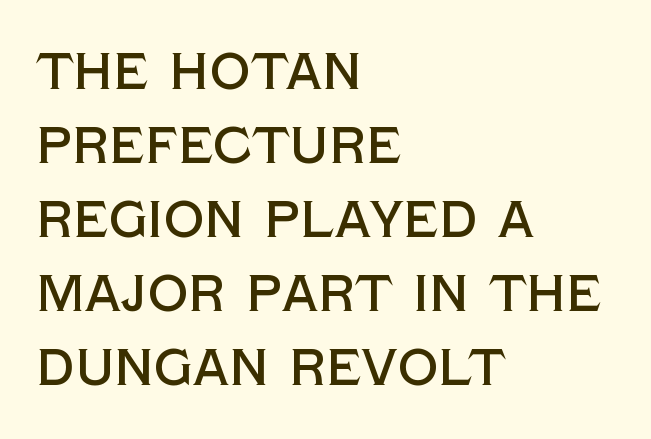
The line-height multiplier appears to be the usual default. Type without underlining. Letterform terminals end flat and unadorned throughout the passage. The typesetter chose a ragged-right arrangement here.
